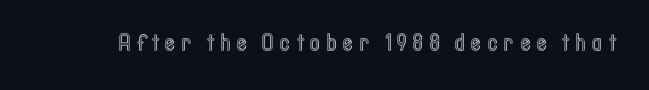
The image shows 24 px text type, upright; set unusually wide letter spacing (+0.26 em), not underlined.
